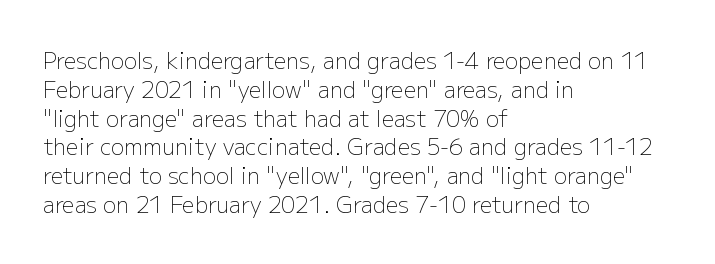
Q: Is the text bold? A: No.
Q: Is the text italic (slanted)? A: No, it is upright.
Q: Is the text underlined? A: No.
Q: How is the paragraph aligned? A: Left-aligned.
Q: Is the spacing between letters normal or unusually wide? A: Normal.
Q: Is the spacing between lines tight, normal or loose? A: Normal.
